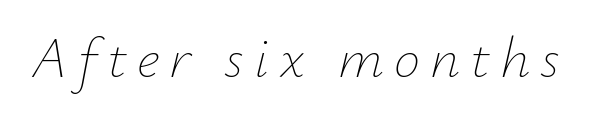
Q: Is the text bold? A: No.
Q: Is the text italic (slanted)? A: Yes, it leans right by about 12 degrees.
Q: Is the text underlined? A: No.
Q: Width (condensed, normal, or wide)? A: Normal.
Q: Stroke contrast? A: Low.
Q: x-height? A: Small.
Q: Monospaced? A: No.
